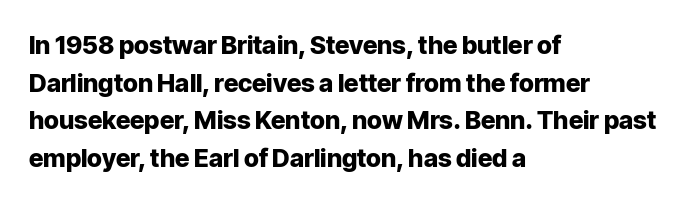
{"italic": "no", "bold": "yes", "underline": "no", "align": "left", "line_spacing": "normal", "line_spacing_ratio": 1.51, "letter_spacing": "normal", "letter_spacing_em": 0.0, "glyph_px": 25}
